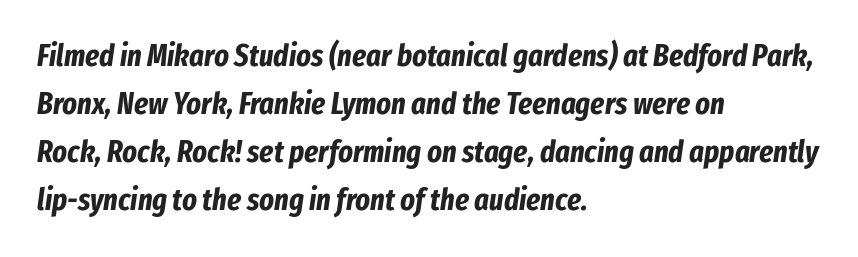
{"italic": "yes", "lean": "right", "slant_degrees": 8, "bold": "yes", "weight": "bold", "width": "condensed", "stroke_contrast": "low", "x_height": "medium", "monospaced": "no", "underline": "no", "align": "left", "line_spacing": "normal", "line_spacing_ratio": 1.55, "letter_spacing": "normal", "letter_spacing_em": 0.0, "glyph_px": 31}
